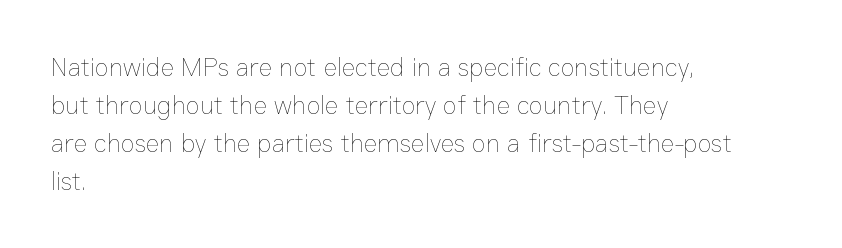
The image shows 26 px text type, upright; set left-aligned, normal line spacing (1.46x), normal letter spacing, not underlined.
